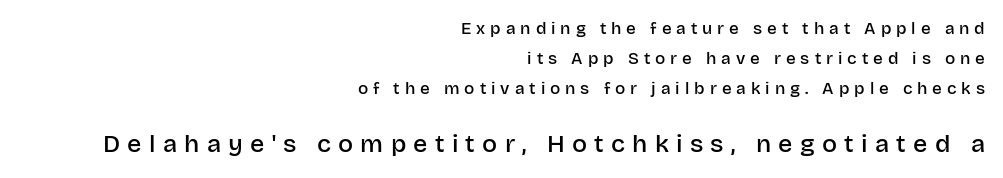
Q: Is the text bold? A: Semi-bold.
Q: Is the text italic (slanted)? A: No, it is upright.
Q: Is the text underlined? A: No.
Q: How is the paragraph aligned? A: Right-aligned.
Q: Is the spacing between letters normal or unusually wide? A: Unusually wide.
Q: Which block of text is set in a larger size, the first (top) or the second (bottom)? A: The second (bottom) one.
